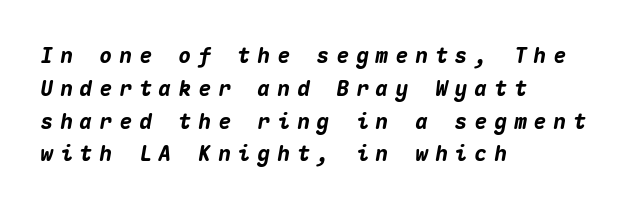
Q: Is the text bold? A: Yes.
Q: Is the text italic (slanted)? A: Yes, it leans right by about 10 degrees.
Q: Is the text underlined? A: No.
Q: How is the paragraph aligned? A: Left-aligned.
Q: Is the spacing between letters normal or unusually wide? A: Unusually wide.
Q: Is the spacing between lines tight, normal or loose? A: Normal.
